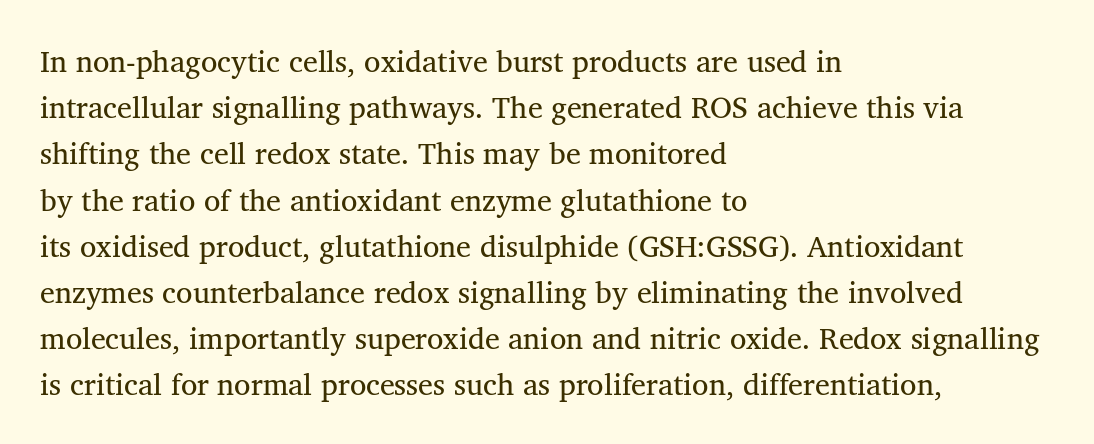
The image shows 30 px serif type, upright; set left-aligned, normal line spacing (1.54x), normal letter spacing, not underlined; medium stroke contrast and a medium x-height.
